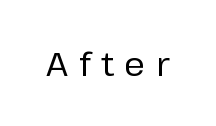
The image shows 33 px sans-serif type, upright; set unusually wide letter spacing (+0.32 em), not underlined; low stroke contrast and a medium x-height.
